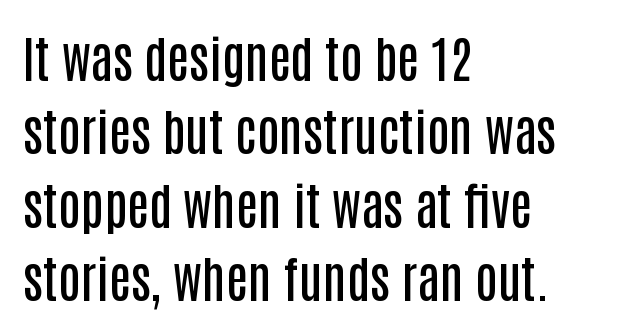
Q: Is the text bold? A: Semi-bold.
Q: Is the text italic (slanted)? A: No, it is upright.
Q: Is the typeface a serif or a sans-serif typeface? A: Sans-serif.
Q: Is the text underlined? A: No.
Q: How is the paragraph aligned? A: Left-aligned.
Q: Is the spacing between letters normal or unusually wide? A: Normal.
Q: Is the spacing between lines tight, normal or loose? A: Normal.
Q: Width (condensed, normal, or wide)? A: Condensed.
Q: Stroke contrast? A: Low.
Q: x-height? A: Large.
Q: Monospaced? A: No.
